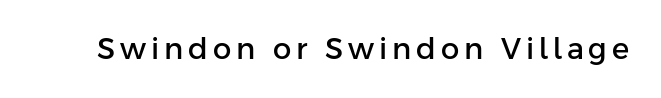
The image shows 29 px sans-serif type, upright; set not underlined; low stroke contrast and a medium x-height.
